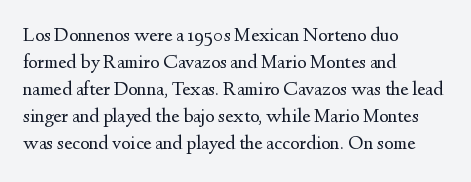
{"italic": "no", "bold": "no", "underline": "no", "align": "left", "line_spacing": "normal", "line_spacing_ratio": 1.35, "letter_spacing": "normal", "letter_spacing_em": 0.0, "glyph_px": 20}
